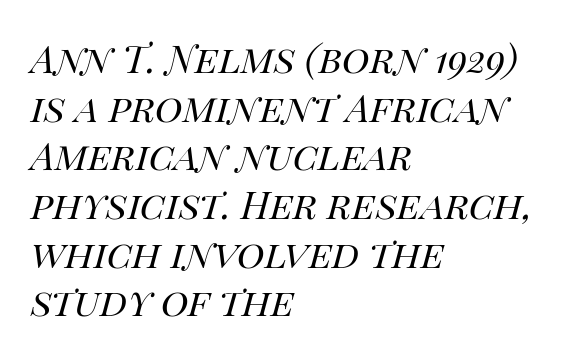
Q: Is the text bold? A: No.
Q: Is the text italic (slanted)? A: Yes, it leans right by about 14 degrees.
Q: Is the text underlined? A: No.
Q: How is the paragraph aligned? A: Left-aligned.
Q: Is the spacing between letters normal or unusually wide? A: Normal.
Q: Is the spacing between lines tight, normal or loose? A: Normal.
Q: Width (condensed, normal, or wide)? A: Normal.
Q: Stroke contrast? A: High.
Q: x-height? A: Large.
Q: Monospaced? A: No.
